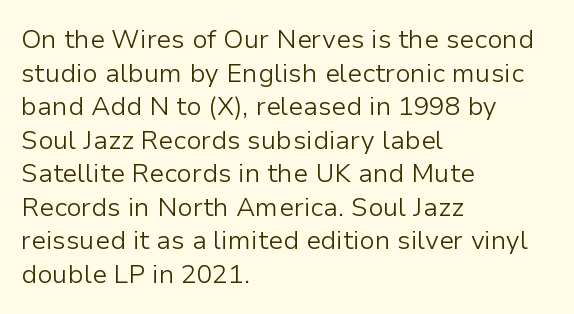
{"italic": "no", "bold": "no", "underline": "no", "align": "left", "line_spacing": "normal", "line_spacing_ratio": 1.29, "letter_spacing": "normal", "letter_spacing_em": 0.0, "glyph_px": 26}
